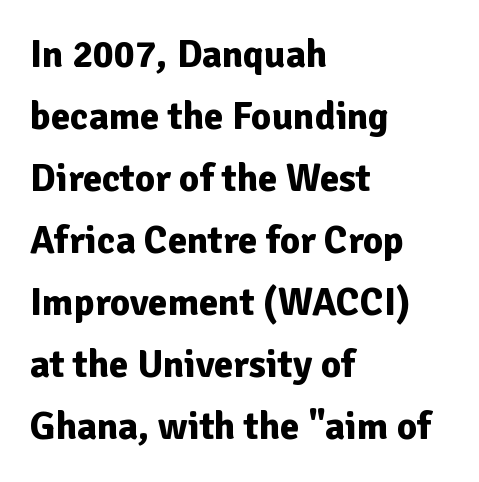
{"serif": "no", "italic": "no", "bold": "yes", "weight": "bold", "width": "normal", "stroke_contrast": "low", "x_height": "medium", "monospaced": "no", "underline": "no", "align": "left", "line_spacing": "normal", "line_spacing_ratio": 1.59, "letter_spacing": "normal", "letter_spacing_em": 0.0, "glyph_px": 39}
